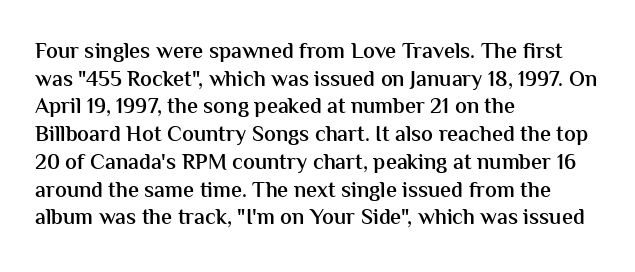
You can tell it's not italic because the verticals are truly vertical. Underlining? Definitely not there. Teacher's note: observe the even left margin — that is flush-left alignment. On the weight axis this lands at semibold, roughly 600.
